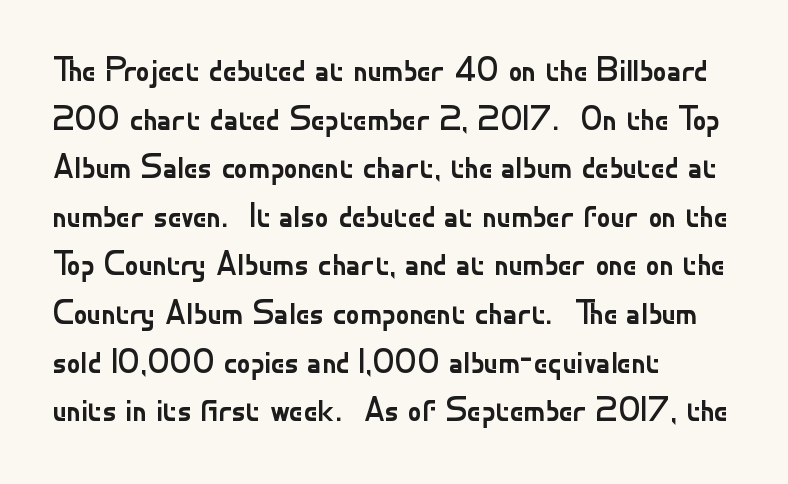
The image shows 34 px regular-weight sans-serif type, upright; set left-aligned, normal line spacing (1.43x), normal letter spacing, not underlined; low stroke contrast and a small x-height.
